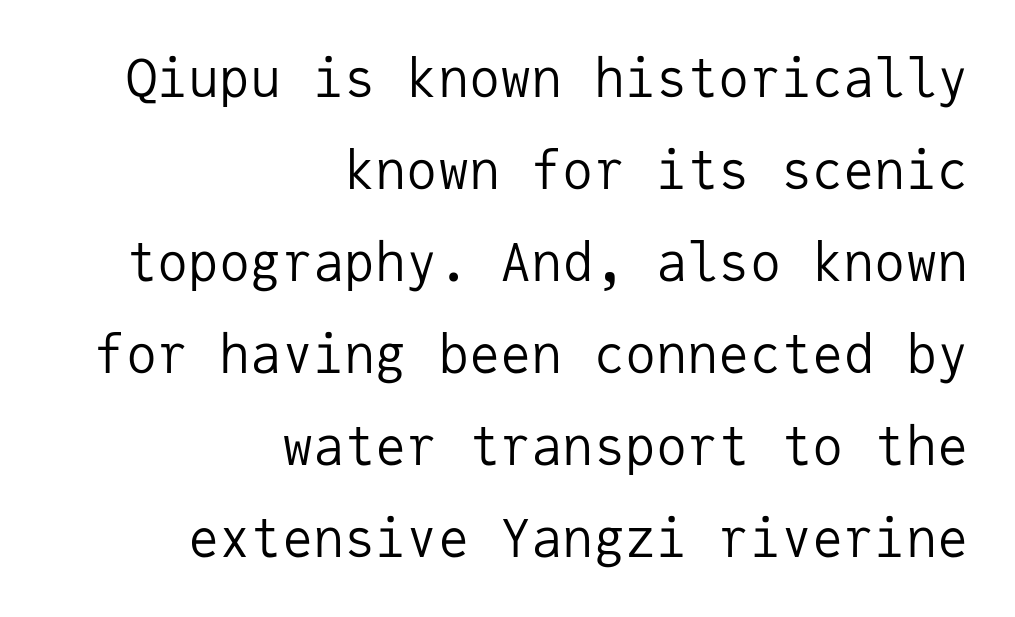
Q: Is the text bold? A: No.
Q: Is the text italic (slanted)? A: No, it is upright.
Q: Is the typeface a serif or a sans-serif typeface? A: Sans-serif.
Q: Is the text underlined? A: No.
Q: How is the paragraph aligned? A: Right-aligned.
Q: Is the spacing between letters normal or unusually wide? A: Normal.
Q: Width (condensed, normal, or wide)? A: Normal.
Q: Stroke contrast? A: Low.
Q: x-height? A: Medium.
Q: Monospaced? A: Yes.
